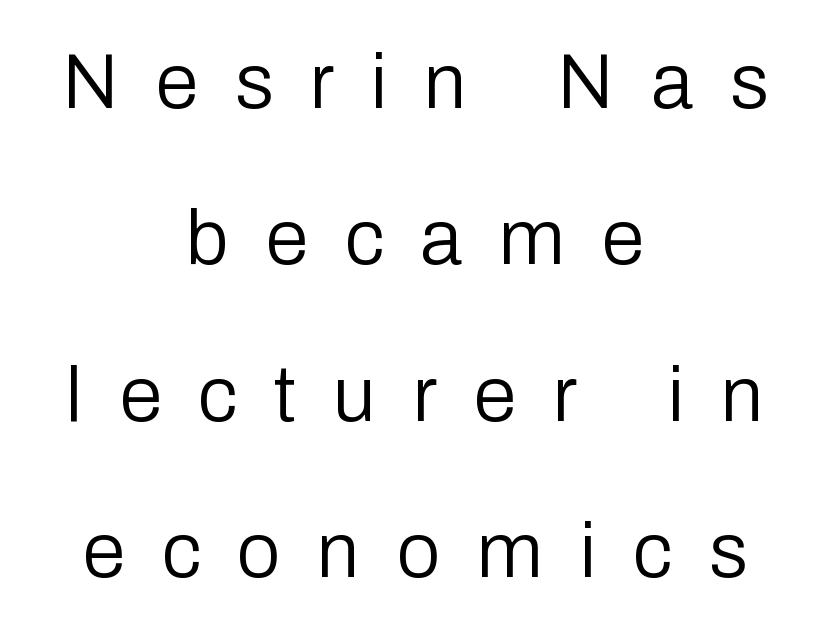
{"serif": "no", "italic": "no", "bold": "no", "weight": "regular", "width": "normal", "stroke_contrast": "low", "x_height": "medium", "monospaced": "no", "underline": "no", "align": "center", "line_spacing": "loose", "line_spacing_ratio": 2.03, "letter_spacing": "wide", "letter_spacing_em": 0.48, "glyph_px": 77}
